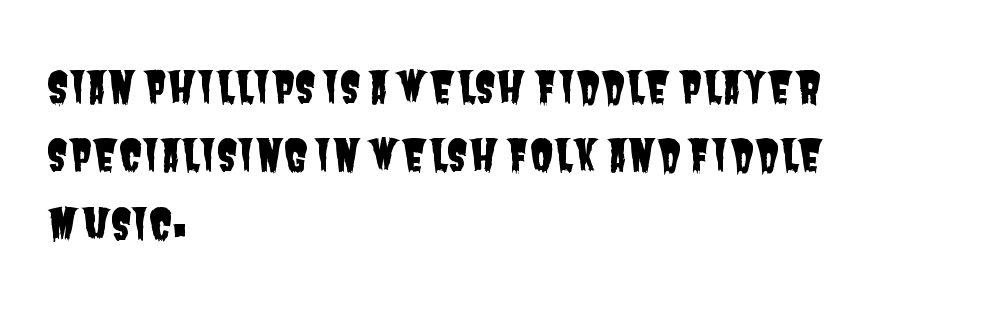
Q: Is the typeface a serif or a sans-serif typeface? A: Sans-serif.
Q: Is the text underlined? A: No.
Q: How is the paragraph aligned? A: Left-aligned.
Q: Is the spacing between letters normal or unusually wide? A: Normal.
Q: Is the spacing between lines tight, normal or loose? A: Normal.
Q: Width (condensed, normal, or wide)? A: Condensed.
Q: Stroke contrast? A: Low.
Q: x-height? A: Large.
Q: Monospaced? A: No.
